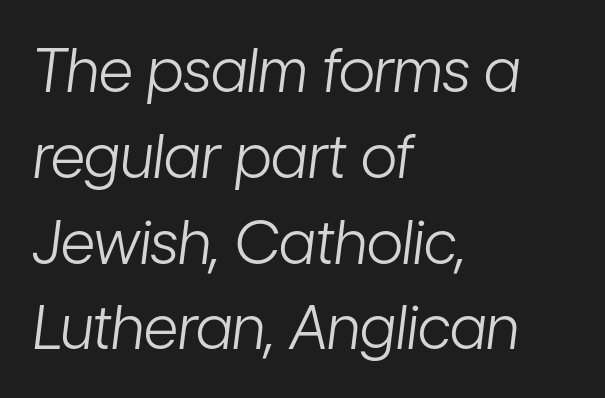
{"italic": "yes", "lean": "right", "slant_degrees": 7, "bold": "no", "weight": "light", "width": "condensed", "stroke_contrast": "low", "x_height": "medium", "monospaced": "no", "underline": "no", "align": "left", "line_spacing": "normal", "line_spacing_ratio": 1.43, "letter_spacing": "normal", "letter_spacing_em": 0.0, "glyph_px": 60}
